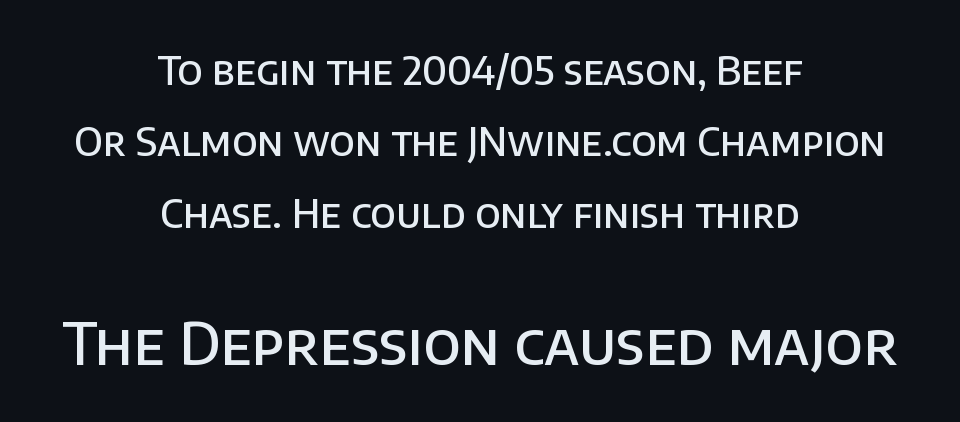
{"serif": "no", "italic": "no", "bold": "semi", "weight": "semibold", "width": "normal", "stroke_contrast": "low", "x_height": "large", "monospaced": "no", "underline": "no", "align": "center", "line_spacing_ratio": 1.83, "letter_spacing": "normal", "letter_spacing_em": 0.0, "larger_block": "second", "size_ratio": 1.49, "glyph_px": 58}
